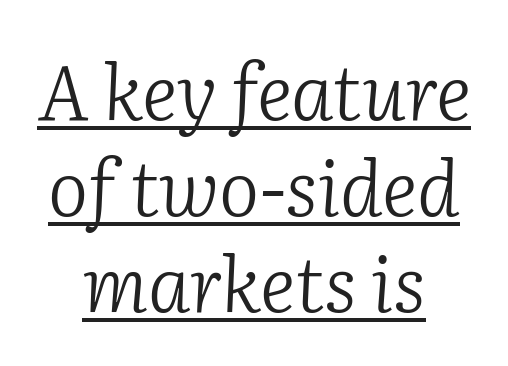
Q: Is the text bold? A: No.
Q: Is the text italic (slanted)? A: Yes, it leans right by about 2 degrees.
Q: Is the typeface a serif or a sans-serif typeface? A: Serif.
Q: Is the text underlined? A: Yes.
Q: How is the paragraph aligned? A: Centered.
Q: Is the spacing between letters normal or unusually wide? A: Normal.
Q: Is the spacing between lines tight, normal or loose? A: Normal.
Q: Width (condensed, normal, or wide)? A: Normal.
Q: Stroke contrast? A: Low.
Q: x-height? A: Medium.
Q: Monospaced? A: No.
